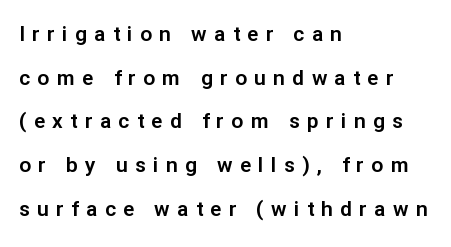
Q: Is the text italic (slanted)? A: No, it is upright.
Q: Is the text underlined? A: No.
Q: How is the paragraph aligned? A: Left-aligned.
Q: Is the spacing between letters normal or unusually wide? A: Unusually wide.
Q: Is the spacing between lines tight, normal or loose? A: Loose.
